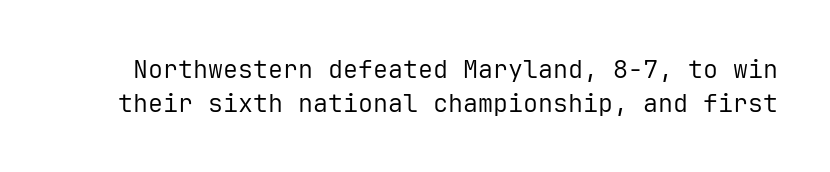
Honestly, there is no underline to notice here at all. These lines were composed using upright roman letters. Rows of type keep a routine distance in the vertical direction. No letter is thick-stroked: the sample isn't bold. You could call the tracking neutral — neither tight nor loose.
